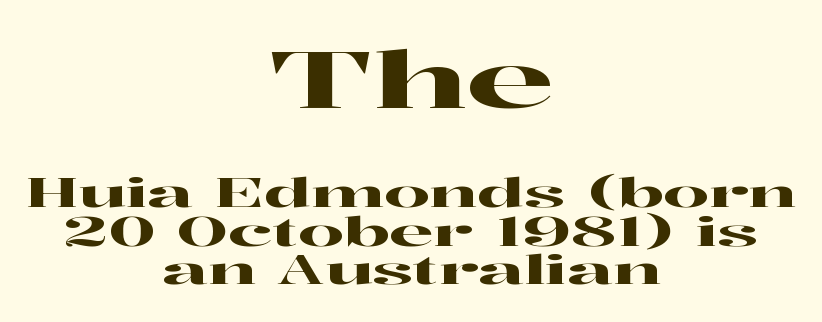
{"serif": "yes", "italic": "no", "width": "wide", "stroke_contrast": "high", "x_height": "medium", "monospaced": "no", "underline": "no", "align": "center", "line_spacing": "tight", "line_spacing_ratio": 0.97, "letter_spacing": "normal", "letter_spacing_em": 0.0, "larger_block": "first", "size_ratio": 1.98, "glyph_px": 79}
